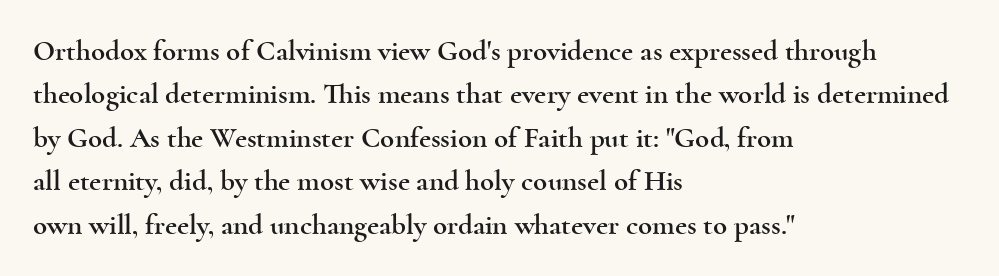
You can tell from the footed stems that serif type was used. Every stem runs plumb, perpendicular to the baseline. What stands out about the letter spacing? Nothing — it is the standard amount. Looks like regular typesetting: each glyph gets only the width it needs. Evenly set lines give the paragraph a standard silhouette. Leftover space on each line is placed entirely after the last word.
